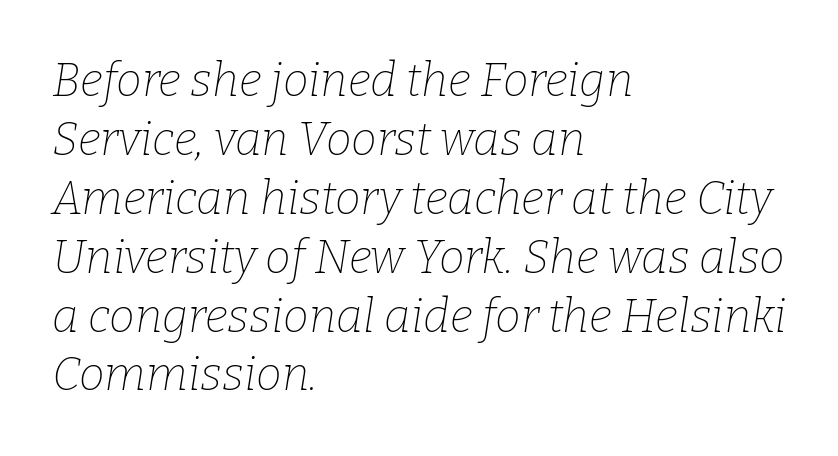
Q: Is the text bold? A: No.
Q: Is the text italic (slanted)? A: Yes, it leans right by about 9 degrees.
Q: Is the typeface a serif or a sans-serif typeface? A: Serif.
Q: Is the text underlined? A: No.
Q: How is the paragraph aligned? A: Left-aligned.
Q: Is the spacing between letters normal or unusually wide? A: Normal.
Q: Is the spacing between lines tight, normal or loose? A: Normal.
Q: Width (condensed, normal, or wide)? A: Normal.
Q: Stroke contrast? A: Low.
Q: x-height? A: Medium.
Q: Monospaced? A: No.
